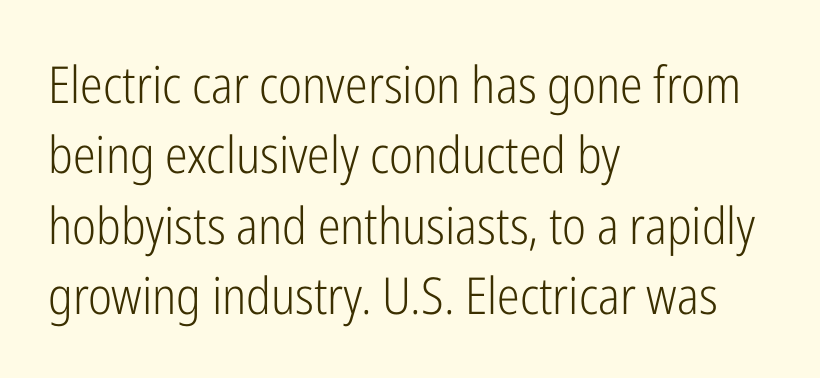
{"serif": "no", "italic": "no", "bold": "no", "weight": "light", "width": "condensed", "stroke_contrast": "low", "x_height": "medium", "monospaced": "no", "underline": "no", "align": "left", "line_spacing": "normal", "line_spacing_ratio": 1.38, "letter_spacing": "normal", "letter_spacing_em": 0.0, "glyph_px": 51}
